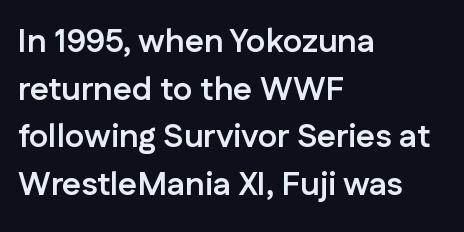
{"serif": "no", "italic": "no", "bold": "yes", "weight": "semibold", "width": "normal", "stroke_contrast": "low", "x_height": "medium", "monospaced": "no", "underline": "no", "align": "left", "line_spacing": "normal", "line_spacing_ratio": 1.44, "letter_spacing": "normal", "letter_spacing_em": 0.0, "glyph_px": 33}
